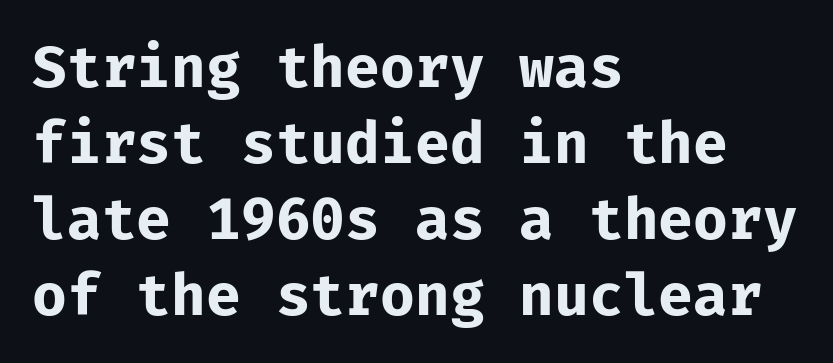
Font category for this specimen: sans-serif. No word sits above an underline. Regarding leading, the lines here are spaced in the standard way. Summary of weight: heavy, a full bold. Default kerning and tracking; the words read as compact shapes. Layout note: lines flush left.
